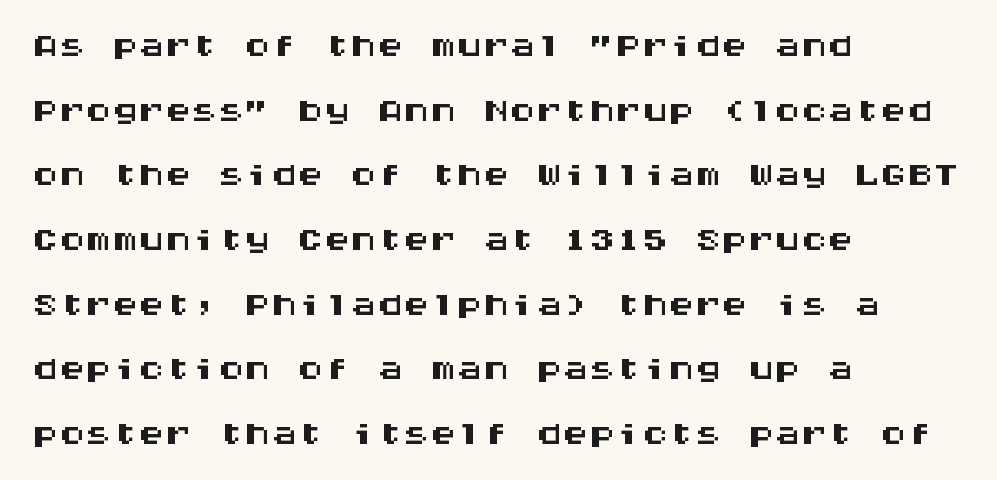
The image shows 53 px wide sans-serif type, upright, monospaced; set left-aligned, line spacing 1.22x, normal letter spacing, not underlined; medium stroke contrast and a large x-height.
